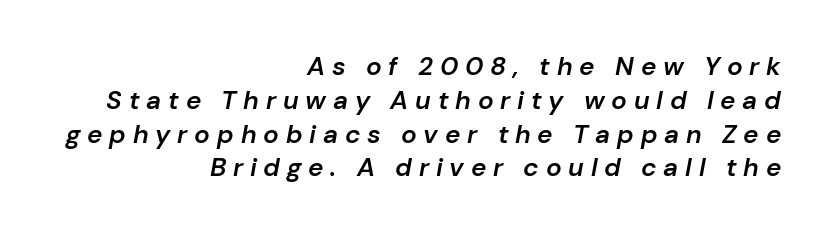
{"italic": "yes", "lean": "right", "slant_degrees": 10, "bold": "semi", "underline": "no", "align": "right", "line_spacing": "normal", "line_spacing_ratio": 1.3, "letter_spacing": "wide", "letter_spacing_em": 0.26, "glyph_px": 26}
